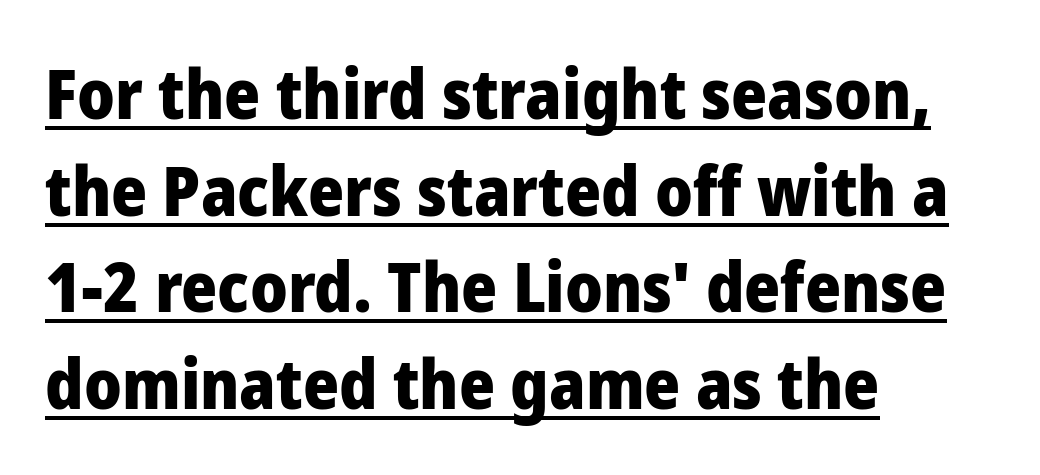
{"serif": "no", "italic": "no", "bold": "yes", "weight": "heavy", "width": "normal", "stroke_contrast": "low", "x_height": "medium", "monospaced": "no", "underline": "yes", "align": "left", "line_spacing": "normal", "line_spacing_ratio": 1.4, "letter_spacing": "normal", "letter_spacing_em": 0.0, "glyph_px": 69}
